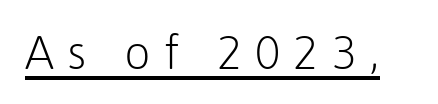
{"serif": "no", "italic": "no", "bold": "no", "weight": "light", "width": "normal", "stroke_contrast": "low", "x_height": "medium", "monospaced": "no", "underline": "yes", "letter_spacing": "wide", "letter_spacing_em": 0.28, "glyph_px": 47}
